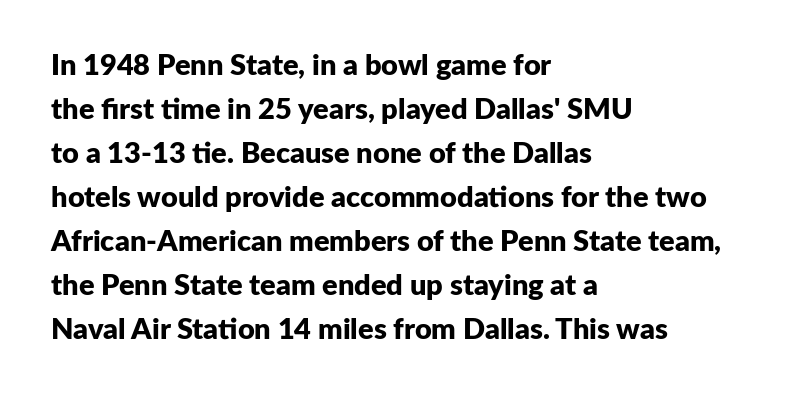
Reading down the column, the eye jumps a familiar distance to each next line. Each letter keeps its own natural width here, so spacing adapts to shape. Leftover space on each line is placed entirely after the last word. You could call the tracking neutral — neither tight nor loose. Check where the strokes stop: nothing finishes them off — pure sans.
